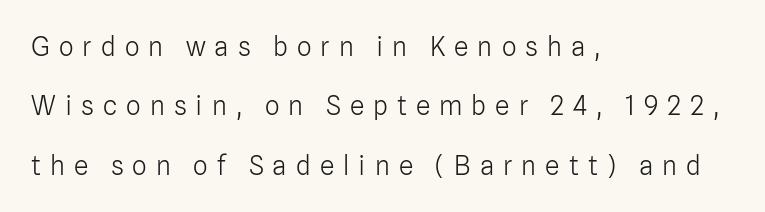
The image shows 26 px text type, upright; set left-aligned, loose line spacing (2.28x), unusually wide letter spacing (+0.35 em), not underlined.
